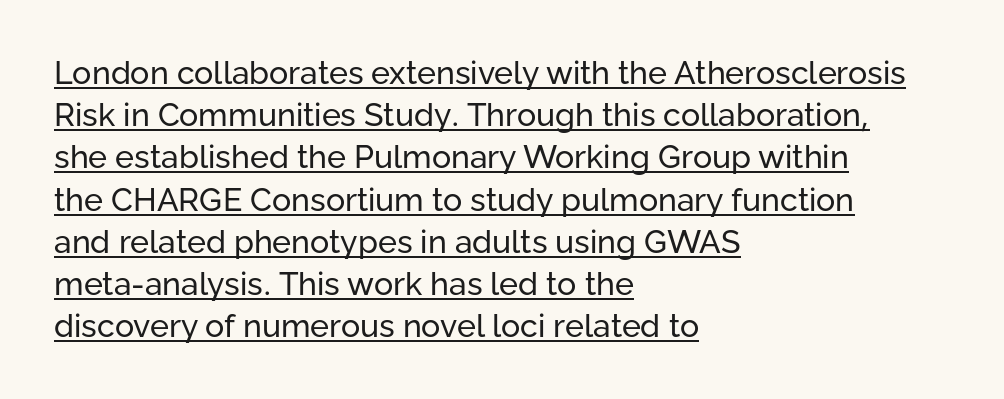
{"serif": "no", "italic": "no", "bold": "no", "weight": "regular", "width": "normal", "stroke_contrast": "low", "x_height": "medium", "monospaced": "no", "underline": "yes", "align": "left", "line_spacing": "normal", "line_spacing_ratio": 1.32, "letter_spacing": "normal", "letter_spacing_em": 0.0, "glyph_px": 32}
